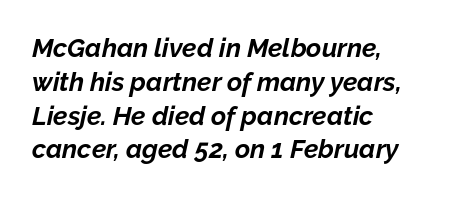
You can tell it's italic because the verticals aren't actually vertical. Line spacing here is normal. The rendering anchors every line to the left-hand side. Every letter is thick-stroked: bold, no question. Beneath every word, the page is bare. In terms of letterspacing, this is plain default setting.
